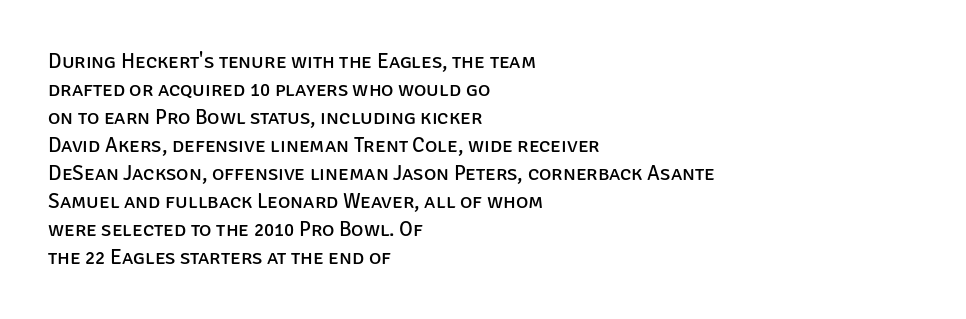
The paragraph has a hard left edge and a soft right edge. Rows of type keep a routine distance in the vertical direction. The letters sit at their default tracking, neither squeezed nor spread. Posture: vertical.
